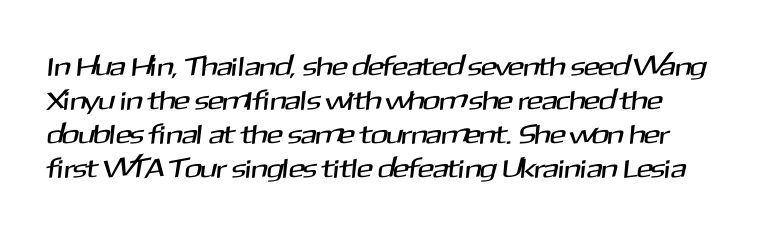
{"underline": "no", "line_spacing": "normal", "line_spacing_ratio": 1.26, "letter_spacing": "normal", "letter_spacing_em": 0.0, "glyph_px": 27}
